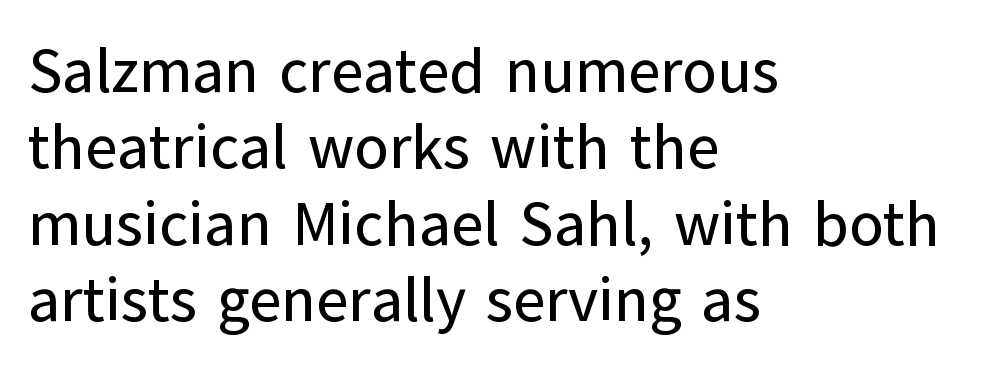
{"serif": "no", "italic": "no", "width": "normal", "stroke_contrast": "low", "x_height": "medium", "monospaced": "no", "underline": "no", "align": "left", "line_spacing_ratio": 1.23, "letter_spacing": "normal", "letter_spacing_em": 0.0, "glyph_px": 62}
